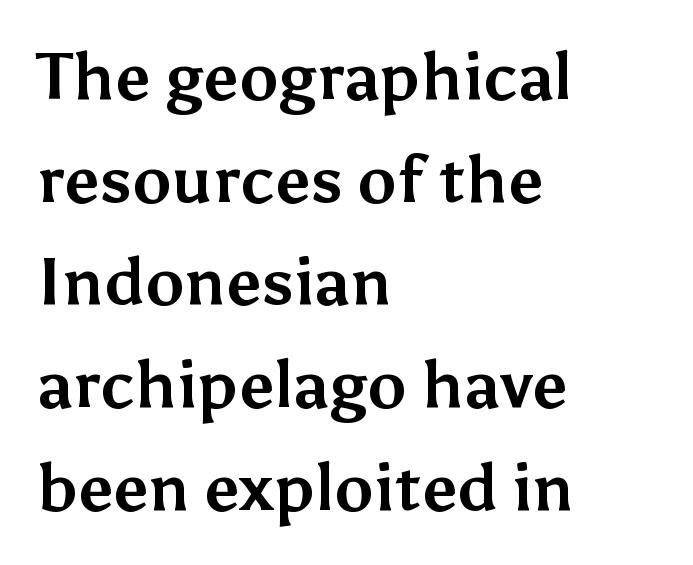
Q: Is the text bold? A: Yes.
Q: Is the text italic (slanted)? A: No, it is upright.
Q: Is the typeface a serif or a sans-serif typeface? A: Sans-serif.
Q: Is the text underlined? A: No.
Q: How is the paragraph aligned? A: Left-aligned.
Q: Is the spacing between letters normal or unusually wide? A: Normal.
Q: Is the spacing between lines tight, normal or loose? A: Normal.
Q: Width (condensed, normal, or wide)? A: Normal.
Q: Stroke contrast? A: Medium.
Q: x-height? A: Medium.
Q: Monospaced? A: No.
